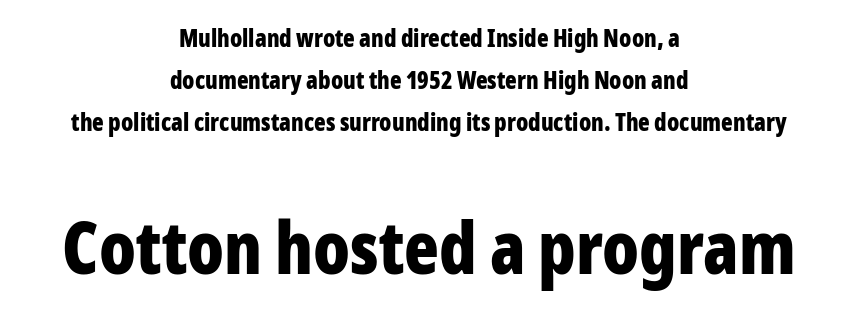
{"serif": "no", "italic": "no", "bold": "yes", "weight": "bold", "width": "condensed", "stroke_contrast": "low", "x_height": "medium", "monospaced": "no", "underline": "no", "align": "center", "line_spacing_ratio": 1.75, "letter_spacing": "normal", "letter_spacing_em": 0.0, "larger_block": "second", "size_ratio": 3.0, "glyph_px": 72}
